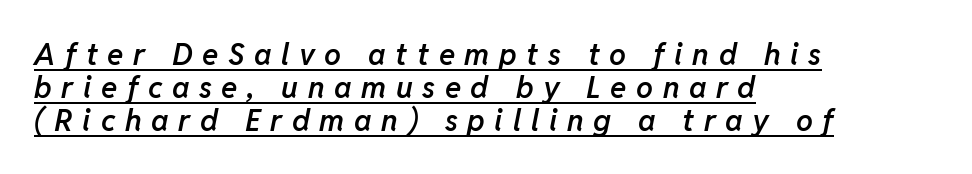
Q: Is the text bold? A: Semi-bold.
Q: Is the text italic (slanted)? A: Yes, it leans right by about 11 degrees.
Q: Is the text underlined? A: Yes.
Q: How is the paragraph aligned? A: Left-aligned.
Q: Is the spacing between letters normal or unusually wide? A: Unusually wide.
Q: Is the spacing between lines tight, normal or loose? A: Tight.
Q: Width (condensed, normal, or wide)? A: Normal.
Q: Stroke contrast? A: Low.
Q: x-height? A: Medium.
Q: Monospaced? A: No.
